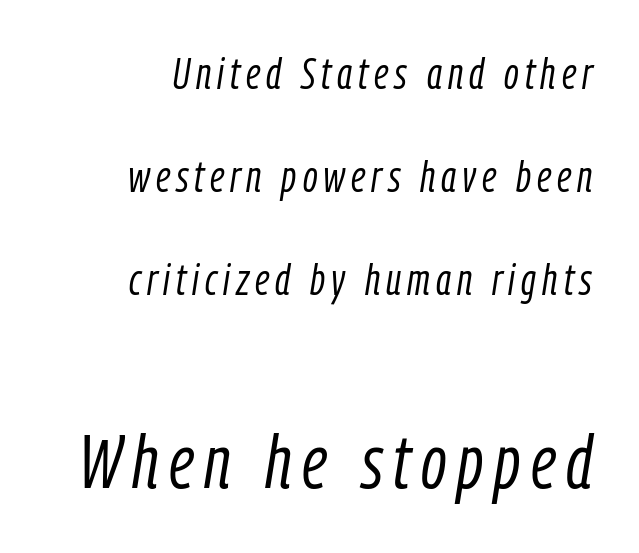
Q: Is the text bold? A: No.
Q: Is the text italic (slanted)? A: Yes, it leans right by about 9 degrees.
Q: Is the text underlined? A: No.
Q: How is the paragraph aligned? A: Right-aligned.
Q: Is the spacing between lines tight, normal or loose? A: Loose.
Q: Which block of text is set in a larger size, the first (top) or the second (bottom)? A: The second (bottom) one.
Q: Width (condensed, normal, or wide)? A: Condensed.
Q: Stroke contrast? A: Low.
Q: x-height? A: Medium.
Q: Monospaced? A: No.
